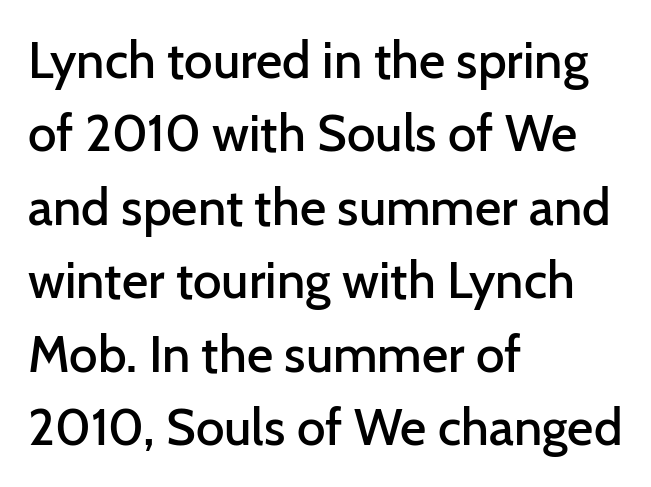
The image shows 51 px semibold sans-serif type, upright; set left-aligned, normal line spacing (1.44x), normal letter spacing, not underlined; low stroke contrast and a medium x-height.
